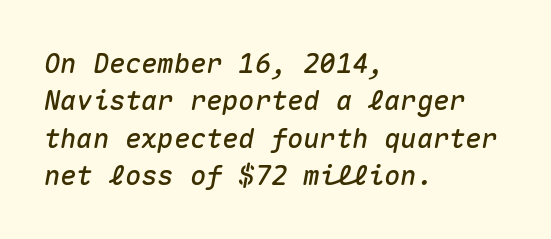
The image shows 27 px text type, italic (leaning right); set left-aligned, normal line spacing (1.38x), normal letter spacing, not underlined.
